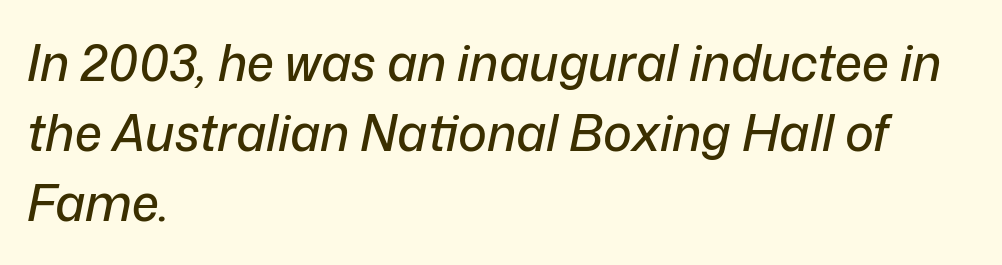
The image shows 49 px text type, italic (leaning right); set left-aligned, normal line spacing (1.43x), normal letter spacing, not underlined; low stroke contrast and a medium x-height.
